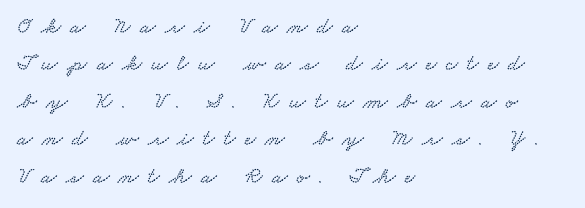
The designer left line spacing at the default. Students, note that the glyphs here are deliberately spaced far apart. The baseline area is clear. Horizontal alignment here is leftward, the default for most running prose.
